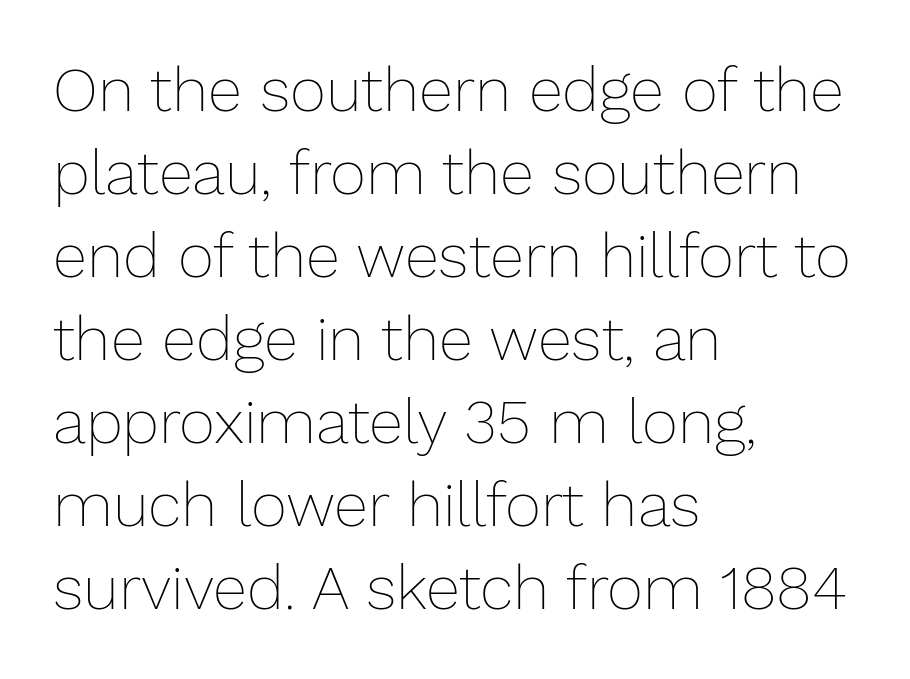
The image shows 62 px thin type, upright; set left-aligned, normal line spacing (1.34x), normal letter spacing, not underlined; low stroke contrast and a medium x-height.
